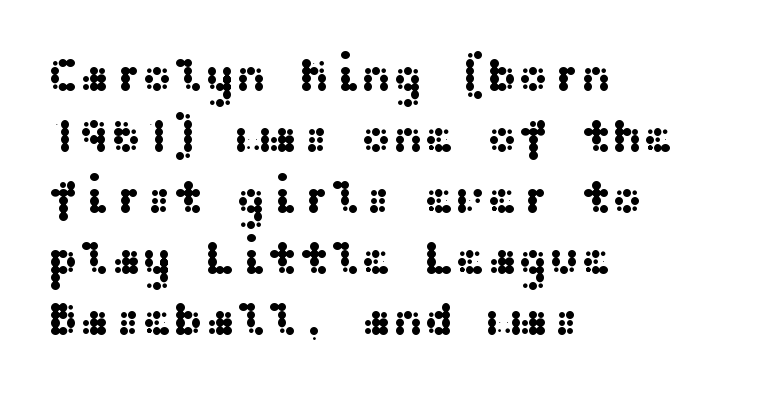
Decoration check: the copy has no underline. This rendering uses left alignment, leaving the right contour irregular. I'd call this a sans setting — the letters go barefoot. You can tell it's not italic because the verticals are truly vertical. Nothing unusual about the tracking: characters are spaced as the font intends. Whoever set this chose a conventional vertical rhythm.
